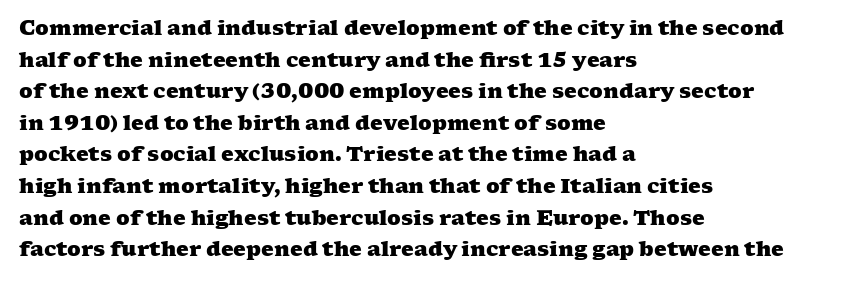
The baseline area is clear. This block has exactly the height ordinary leading produces. The letters sit at their default tracking, neither squeezed nor spread. If you drew a ruler down the left edge, every line would touch it. Set as a true bold cut, around the 700 mark.
